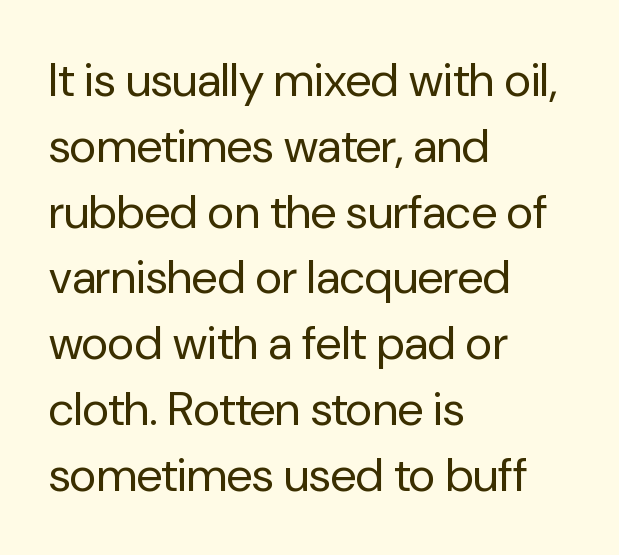
The designer went with a sans here, leaving each stem footless. Characters follow at the spacing the type designer built in. Rows of type keep a routine distance in the vertical direction. A quiet, ordinary-to-light weight characterises the typeface. Italic? Not at all — the glyphs are vertical.
